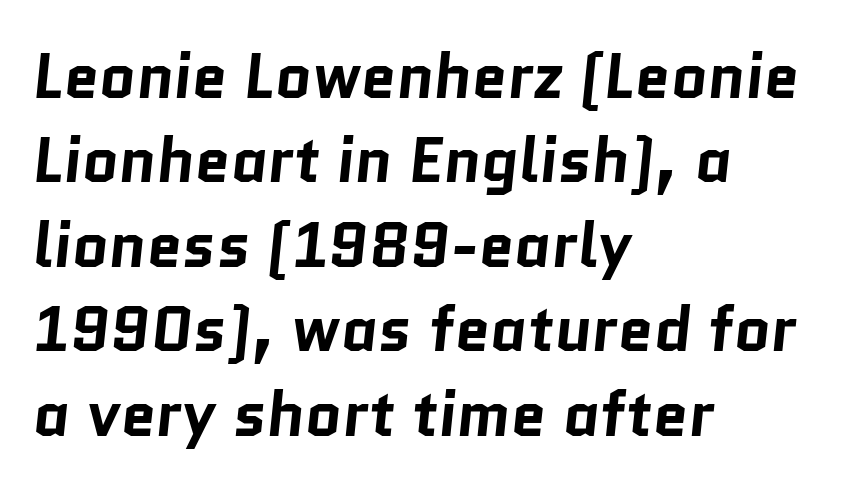
The passage shown is typed in a proportional face where columns would drift. Every row of glyphs begins at an identical x-position on the left. This sample uses a sans-serif face. The space directly below the letters is spotless. What's the leading like? Ordinary, nothing unusual.
